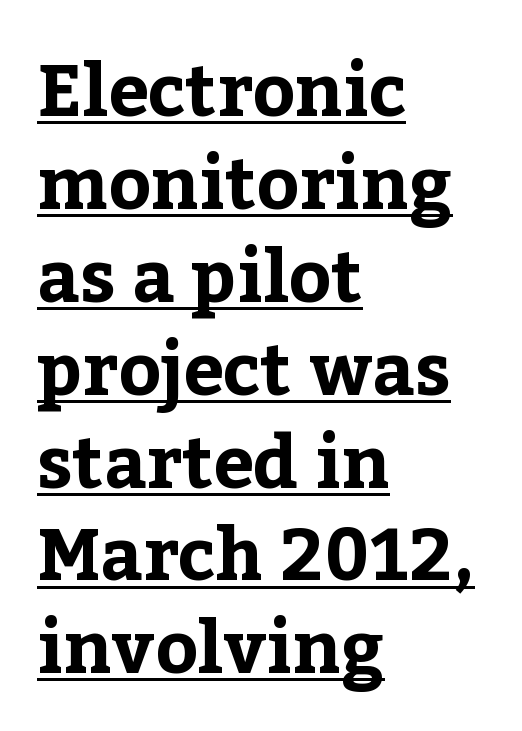
{"serif": "yes", "italic": "no", "bold": "yes", "weight": "bold", "width": "normal", "stroke_contrast": "low", "x_height": "medium", "monospaced": "no", "underline": "yes", "align": "left", "line_spacing": "normal", "line_spacing_ratio": 1.29, "letter_spacing": "normal", "letter_spacing_em": 0.0, "glyph_px": 72}
